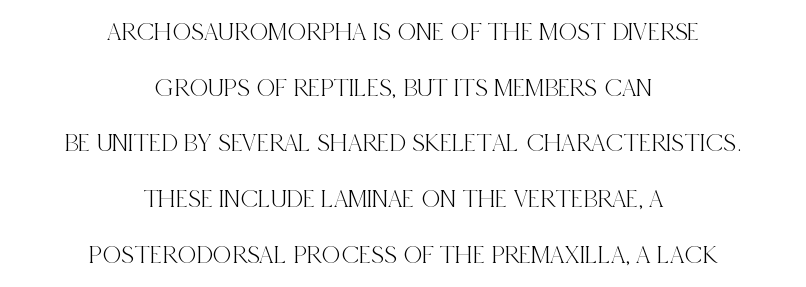
Loosely led — the rows are spread out. Do the letters lean? They stand straight. Unmarked baselines from the first word to the last. Every row of glyphs is offset so its center matches the block's center.
